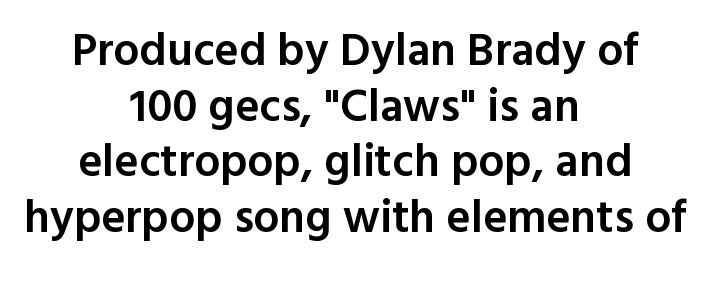
The image shows 46 px semibold sans-serif type, upright; set centered, line spacing 1.21x, normal letter spacing, not underlined; a medium x-height.
